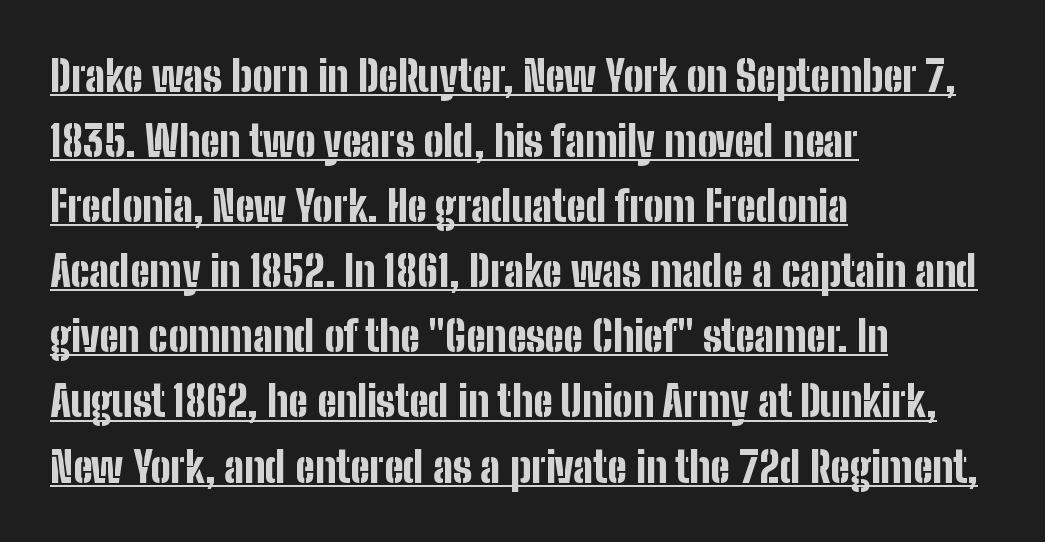
The image shows 42 px bold, condensed sans-serif type, upright; set left-aligned, normal line spacing (1.55x), normal letter spacing, underlined; low stroke contrast and a medium x-height.
